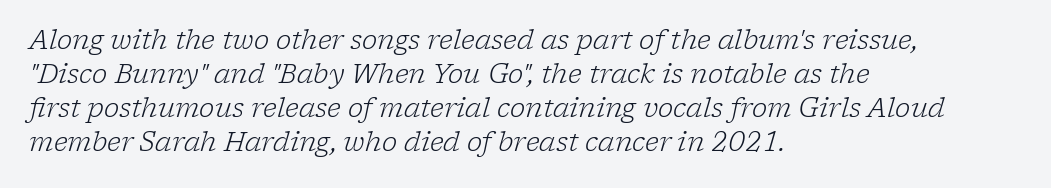
{"italic": "yes", "lean": "right", "slant_degrees": 17, "bold": "no", "underline": "no", "align": "left", "line_spacing": "normal", "line_spacing_ratio": 1.31, "letter_spacing": "normal", "letter_spacing_em": 0.0, "glyph_px": 26}
